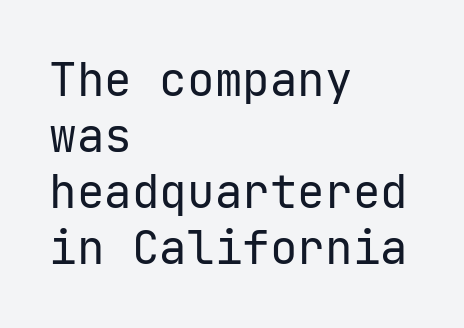
Caption: standard tracking, unaltered. This is sans-serif lettering, the kind often seen on screens and signage. In CSS terms this would be text-align: left. Is there any slant? The stems are plumb.
